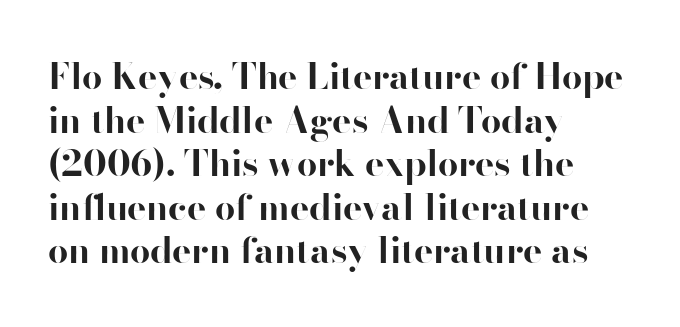
{"serif": "no", "italic": "no", "bold": "yes", "weight": "bold", "width": "normal", "stroke_contrast": "high", "x_height": "small", "monospaced": "no", "underline": "no", "align": "left", "line_spacing_ratio": 1.21, "letter_spacing": "normal", "letter_spacing_em": 0.0, "glyph_px": 36}
